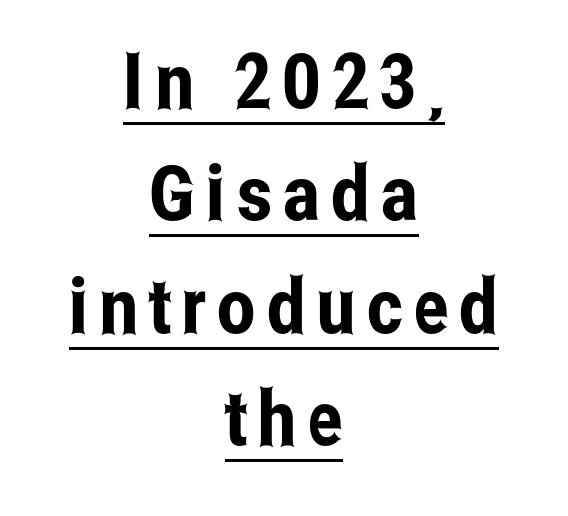
Line spacing here is normal. Nope, not italic — everything's standing straight. Students, observe the line beneath the letters — that is underlining. This rendering employs a face without finishing strokes, i.e., a sans-serif. The rendering uses natural spacing where letterforms have individual widths.
